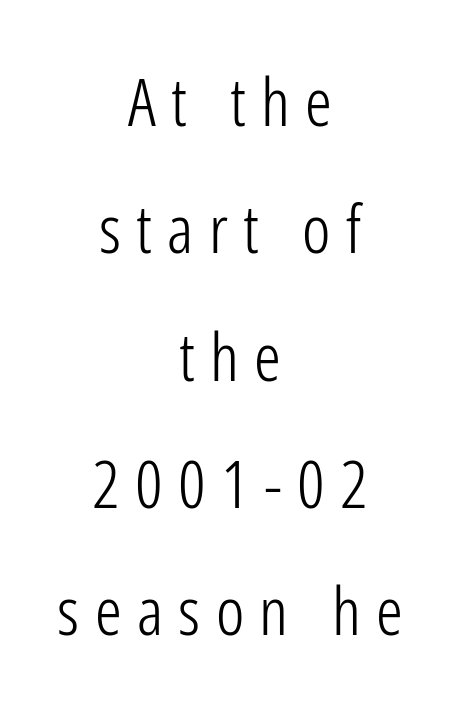
Q: Is the text bold? A: No.
Q: Is the text italic (slanted)? A: No, it is upright.
Q: Is the typeface a serif or a sans-serif typeface? A: Sans-serif.
Q: Is the text underlined? A: No.
Q: How is the paragraph aligned? A: Centered.
Q: Is the spacing between letters normal or unusually wide? A: Unusually wide.
Q: Is the spacing between lines tight, normal or loose? A: Loose.
Q: Width (condensed, normal, or wide)? A: Condensed.
Q: Stroke contrast? A: Low.
Q: x-height? A: Medium.
Q: Monospaced? A: No.
